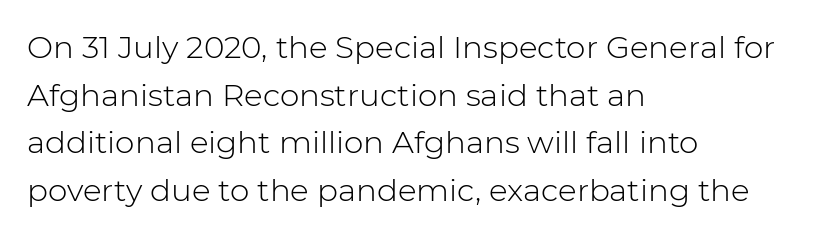
Q: Is the text bold? A: No.
Q: Is the text italic (slanted)? A: No, it is upright.
Q: Is the typeface a serif or a sans-serif typeface? A: Sans-serif.
Q: Is the text underlined? A: No.
Q: How is the paragraph aligned? A: Left-aligned.
Q: Is the spacing between letters normal or unusually wide? A: Normal.
Q: Is the spacing between lines tight, normal or loose? A: Normal.
Q: Width (condensed, normal, or wide)? A: Normal.
Q: Stroke contrast? A: Low.
Q: x-height? A: Medium.
Q: Monospaced? A: No.
